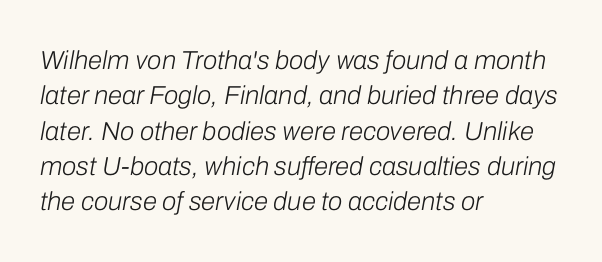
The image shows 26 px text type, italic (leaning right); set left-aligned, normal line spacing (1.36x), normal letter spacing, not underlined.
